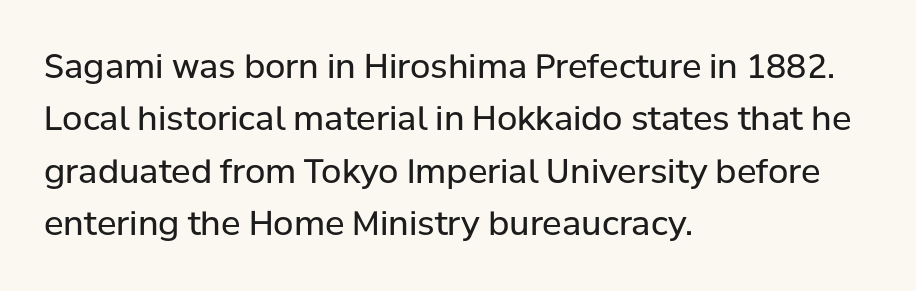
The image shows 33 px regular-weight sans-serif type, upright; set left-aligned, normal line spacing (1.59x), normal letter spacing, not underlined; low stroke contrast and a medium x-height.
